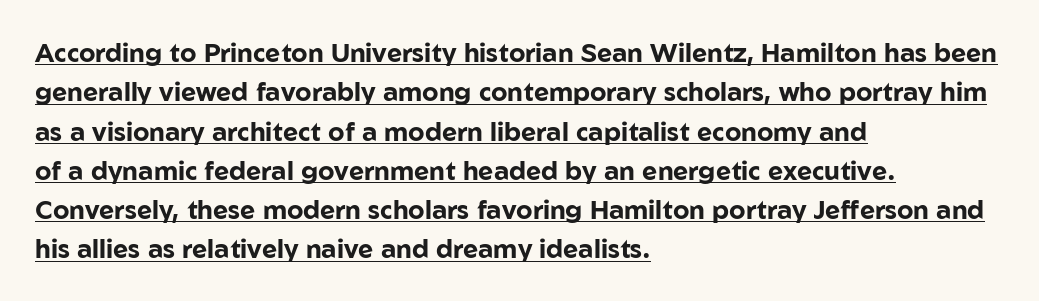
The image shows 26 px bold type, upright; set left-aligned, normal line spacing (1.51x), normal letter spacing, underlined.
